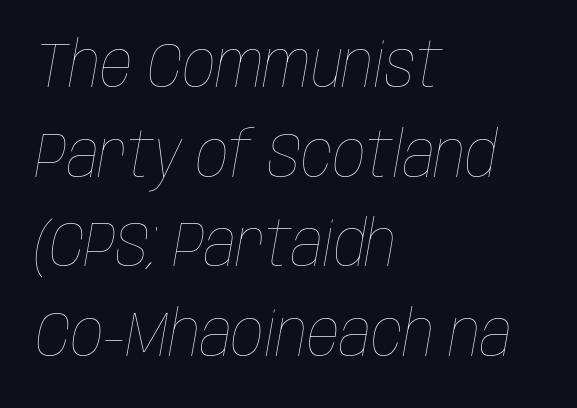
Q: Is the text bold? A: No.
Q: Is the text italic (slanted)? A: Yes, it leans right by about 10 degrees.
Q: Is the text underlined? A: No.
Q: How is the paragraph aligned? A: Left-aligned.
Q: Is the spacing between letters normal or unusually wide? A: Normal.
Q: Is the spacing between lines tight, normal or loose? A: Normal.
Q: Width (condensed, normal, or wide)? A: Condensed.
Q: Stroke contrast? A: Low.
Q: x-height? A: Large.
Q: Monospaced? A: No.
